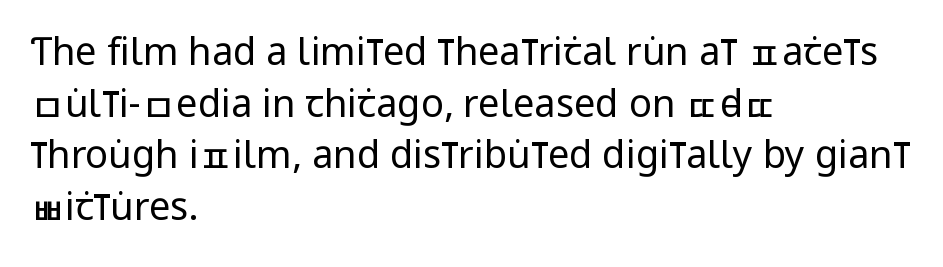
{"serif": "no", "italic": "no", "bold": "no", "weight": "regular", "width": "condensed", "stroke_contrast": "low", "x_height": "large", "monospaced": "no", "underline": "no", "align": "left", "line_spacing": "normal", "line_spacing_ratio": 1.36, "letter_spacing": "normal", "letter_spacing_em": 0.0, "glyph_px": 38}
